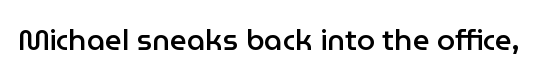
{"serif": "no", "italic": "no", "bold": "semi", "weight": "semibold", "width": "normal", "stroke_contrast": "low", "x_height": "medium", "monospaced": "no", "underline": "no", "letter_spacing": "normal", "letter_spacing_em": 0.0, "glyph_px": 29}
